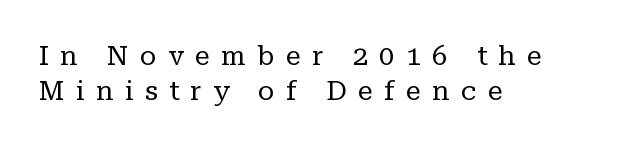
Q: Is the text bold? A: No.
Q: Is the text italic (slanted)? A: No, it is upright.
Q: Is the text underlined? A: No.
Q: How is the paragraph aligned? A: Left-aligned.
Q: Is the spacing between letters normal or unusually wide? A: Unusually wide.
Q: Is the spacing between lines tight, normal or loose? A: Normal.
